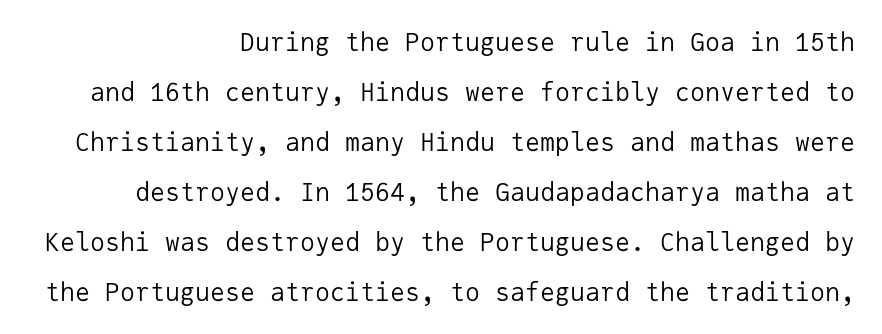
Stroke thickness stays within the range of a standard reading face or lighter. A student would call this right alignment; a typographer would say flush right, rag left. The passage shown has conventional tracking throughout. This is the regular roman posture of the typeface. Students, observe: this is what heavily led, spacious text looks like. The gap between lines stays unmarked.
